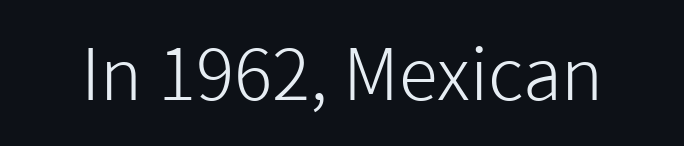
The image shows 71 px light sans-serif type, upright; set normal letter spacing, not underlined; low stroke contrast and a medium x-height.
